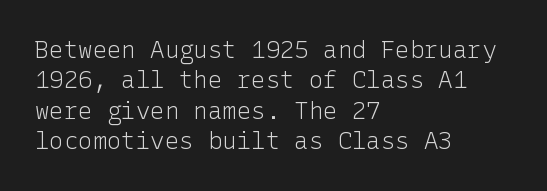
The image shows 24 px text type, upright; set left-aligned, normal line spacing (1.27x), normal letter spacing, not underlined.
